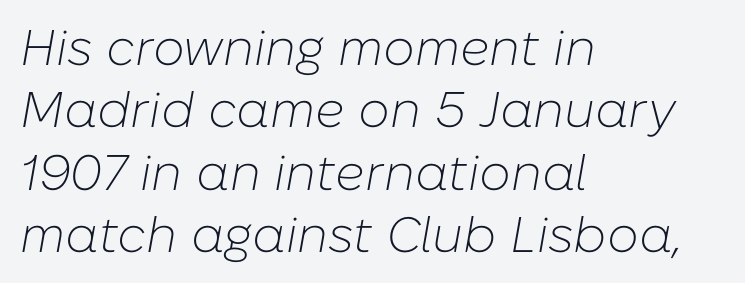
The font is comparable to plain body text, perhaps lighter. Bare-footed words on every line. Each word holds together tightly as a unit, with standard inter-letter gaps. An italicized treatment has been applied to the whole sample. A student would call this left alignment; a typographer would say flush left, rag right. The rendering uses a moderate line-height, typical for paragraphs.
